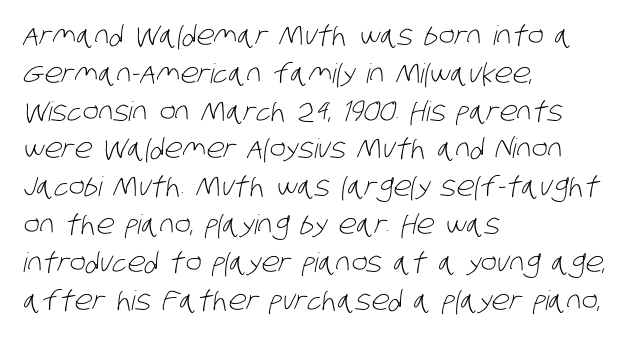
The image shows 27 px text type; set left-aligned, normal line spacing (1.4x), normal letter spacing, not underlined.
